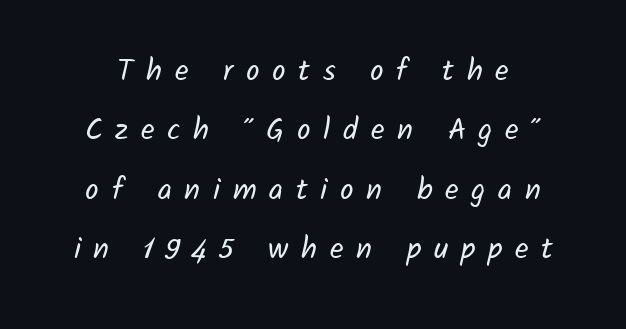
The image shows 30 px regular-weight sans-serif type; set loose line spacing (1.98x), unusually wide letter spacing (+0.42 em), not underlined; low stroke contrast and a medium x-height.
